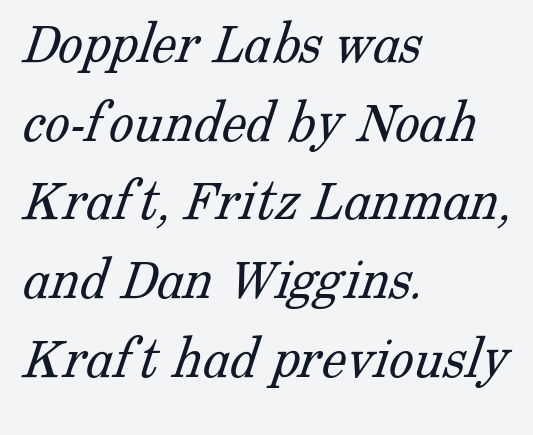
The image shows 62 px light serif type; set left-aligned, normal line spacing (1.27x), normal letter spacing, not underlined; low stroke contrast and a medium x-height.
